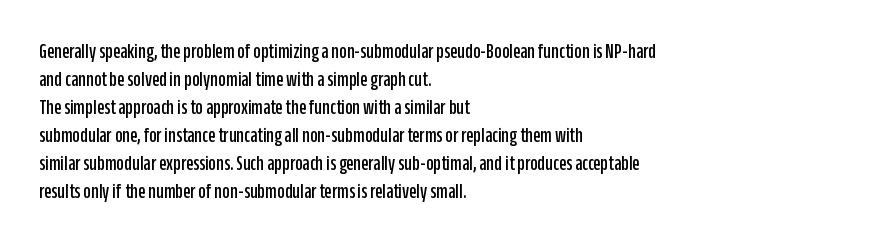
Q: Is the text italic (slanted)? A: No, it is upright.
Q: Is the text underlined? A: No.
Q: How is the paragraph aligned? A: Left-aligned.
Q: Is the spacing between letters normal or unusually wide? A: Normal.
Q: Is the spacing between lines tight, normal or loose? A: Normal.
